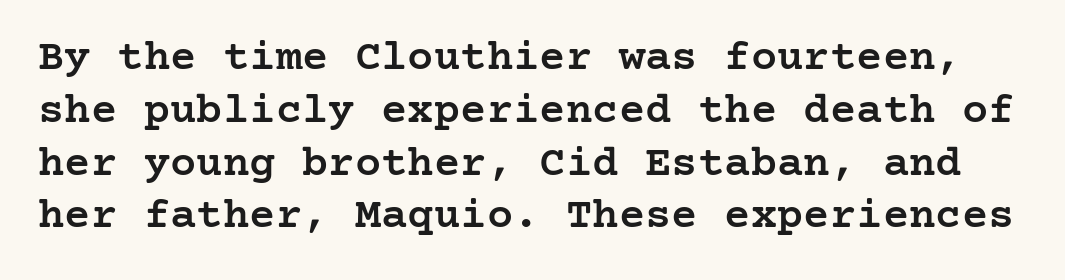
Q: Is the text bold? A: Semi-bold.
Q: Is the text italic (slanted)? A: No, it is upright.
Q: Is the typeface a serif or a sans-serif typeface? A: Serif.
Q: Is the text underlined? A: No.
Q: Is the spacing between letters normal or unusually wide? A: Normal.
Q: Width (condensed, normal, or wide)? A: Normal.
Q: Stroke contrast? A: Low.
Q: x-height? A: Medium.
